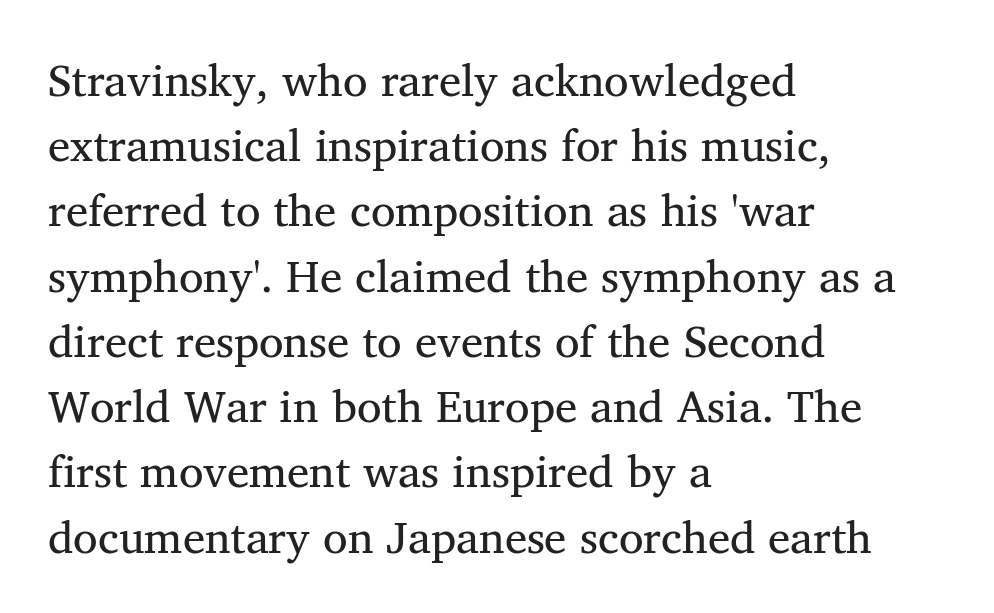
Rendered with straight, roman letterforms. Is the block centered? No — it sits flush against the left margin. The typeface has the unassuming heft of standard copy or less. The gap between lines stays unmarked. Small tapered or slab feet sit at the stroke ends, so this counts as serif.
